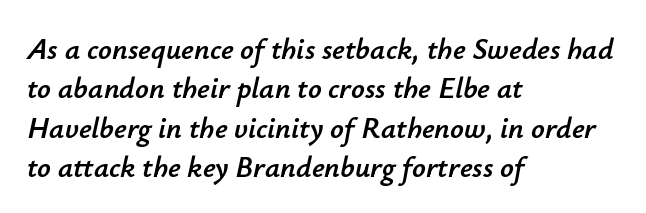
The face used here has a pronounced slope to its letters. The space beneath each line is pristine and unruled. The rendering uses natural spacing where letterforms have individual widths. Spacing between characters is what you'd get straight out of the box. Line beginnings align vertically; line endings do not. The rendering uses a moderate line-height, typical for paragraphs.
